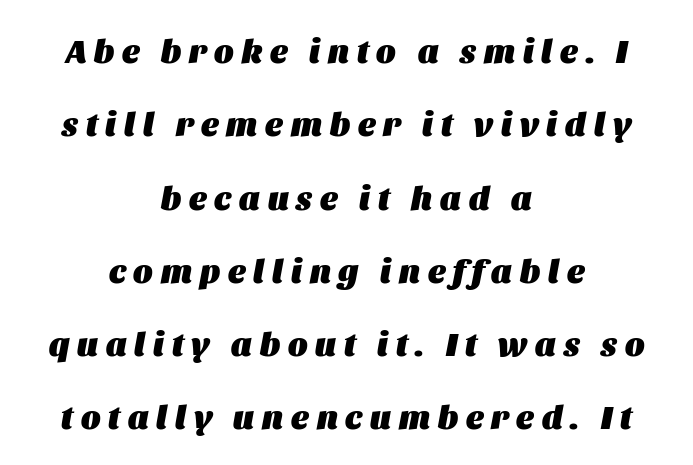
These lines carry a lot of weight — the face is fully bold. Leading: increased. The paragraph has two soft edges and a firm central axis. Bare-footed words on every line. Spacing verdict: proportional, widths tailored to each character. The whole block is typeset with a tilt.
